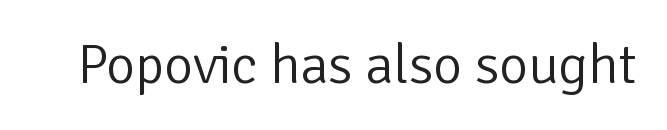
Q: Is the text bold? A: No.
Q: Is the text italic (slanted)? A: No, it is upright.
Q: Is the typeface a serif or a sans-serif typeface? A: Sans-serif.
Q: Is the text underlined? A: No.
Q: Is the spacing between letters normal or unusually wide? A: Normal.
Q: Width (condensed, normal, or wide)? A: Normal.
Q: Stroke contrast? A: Low.
Q: x-height? A: Medium.
Q: Monospaced? A: No.
